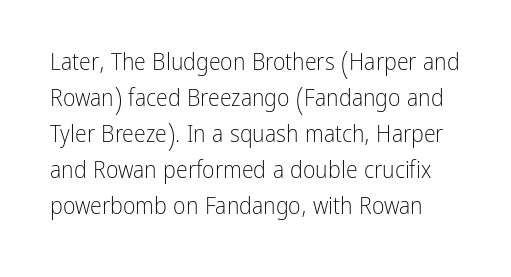
The image shows 24 px text type, upright; set normal line spacing (1.5x), normal letter spacing, not underlined.
